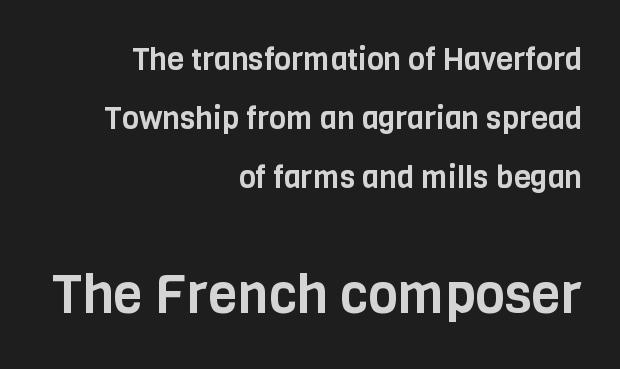
The face used here is a sans, in the tradition of grotesques and geometrics. You could fit nearly another row in the gap between these rows. Character widths vary here, with narrow letters taking less room than wide ones. Quick note: underline off. Designer's note — italics off, roman on.
